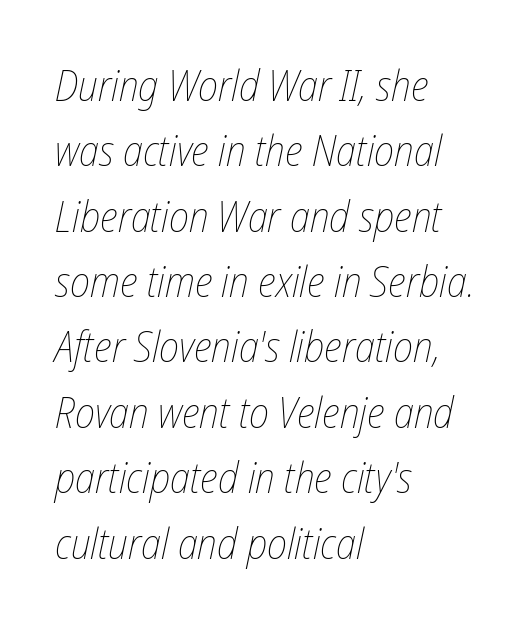
Q: Is the text bold? A: No.
Q: Is the text italic (slanted)? A: Yes, it leans right by about 12 degrees.
Q: Is the text underlined? A: No.
Q: How is the paragraph aligned? A: Left-aligned.
Q: Is the spacing between letters normal or unusually wide? A: Normal.
Q: Is the spacing between lines tight, normal or loose? A: Normal.
Q: Width (condensed, normal, or wide)? A: Condensed.
Q: Stroke contrast? A: Low.
Q: x-height? A: Medium.
Q: Monospaced? A: No.
